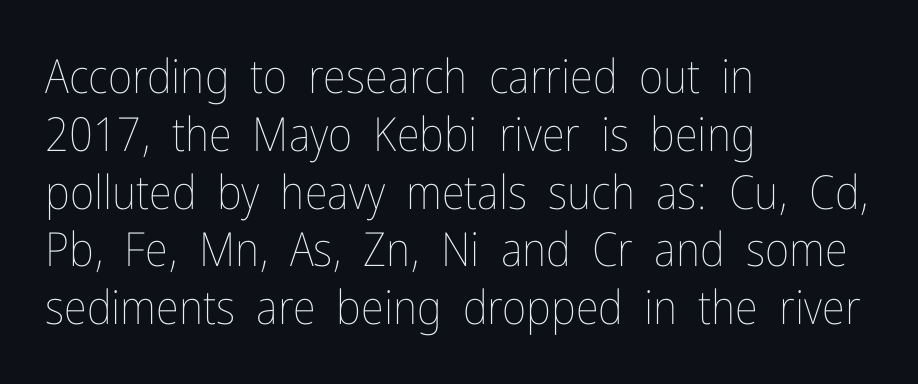
The image shows 47 px thin, condensed type, upright; set left-aligned, line spacing 1.23x, normal letter spacing, not underlined; low stroke contrast and a medium x-height.
